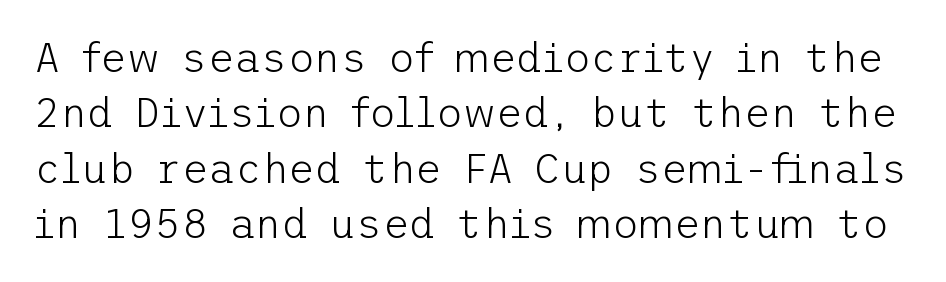
The image shows 41 px light sans-serif type, upright; set normal line spacing (1.35x), normal letter spacing, not underlined; low stroke contrast and a medium x-height.
